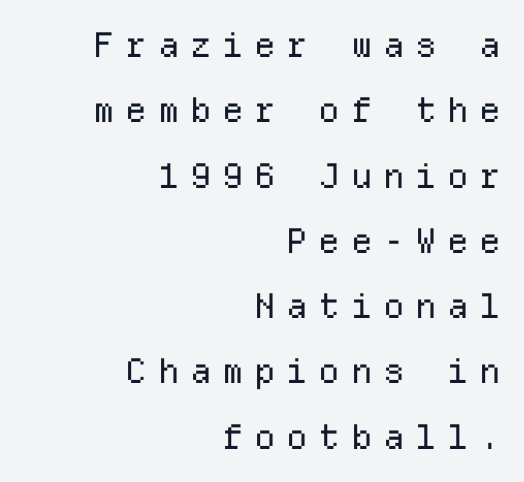
{"serif": "no", "italic": "no", "bold": "no", "weight": "regular", "width": "normal", "stroke_contrast": "low", "x_height": "medium", "monospaced": "yes", "underline": "no", "align": "right", "line_spacing": "loose", "line_spacing_ratio": 1.92, "letter_spacing": "wide", "letter_spacing_em": 0.31, "glyph_px": 34}
